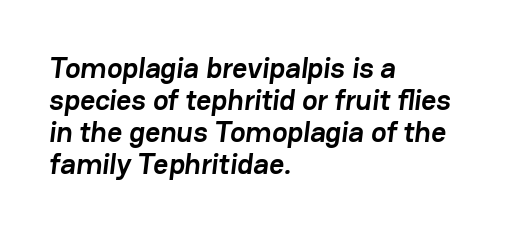
The image shows 29 px semibold sans-serif type; set left-aligned, tight line spacing (1.1x), normal letter spacing, not underlined; low stroke contrast and a medium x-height.
